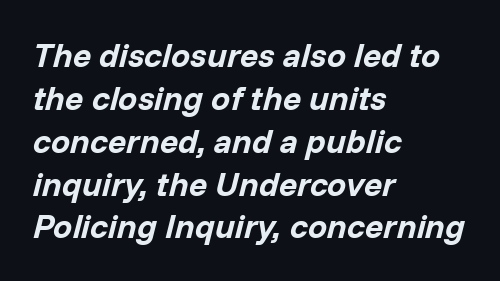
Notice how the passage keeps a crisp vertical edge on the left only. Heavy-handed strokes throughout: this text is bold. These lines sit exactly where default settings would place them. The font's italic variant was chosen for this text. Letter spacing: default. The string is rendered with underlining switched off.
